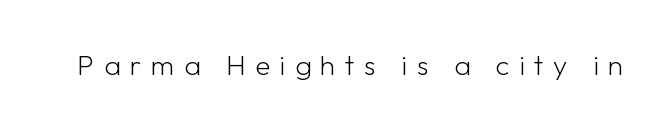
{"serif": "no", "italic": "no", "bold": "no", "weight": "light", "width": "normal", "stroke_contrast": "low", "x_height": "medium", "monospaced": "no", "underline": "no", "letter_spacing": "wide", "letter_spacing_em": 0.34, "glyph_px": 28}
